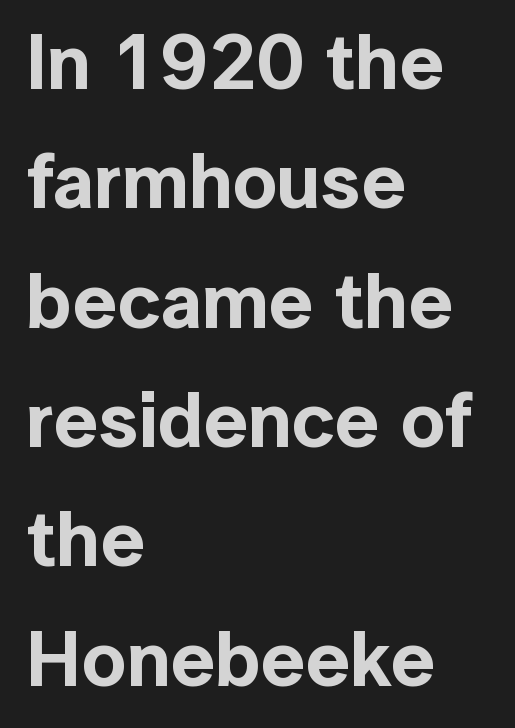
The image shows 78 px sans-serif type, upright; set left-aligned, normal line spacing (1.53x), normal letter spacing, not underlined; a medium x-height.
